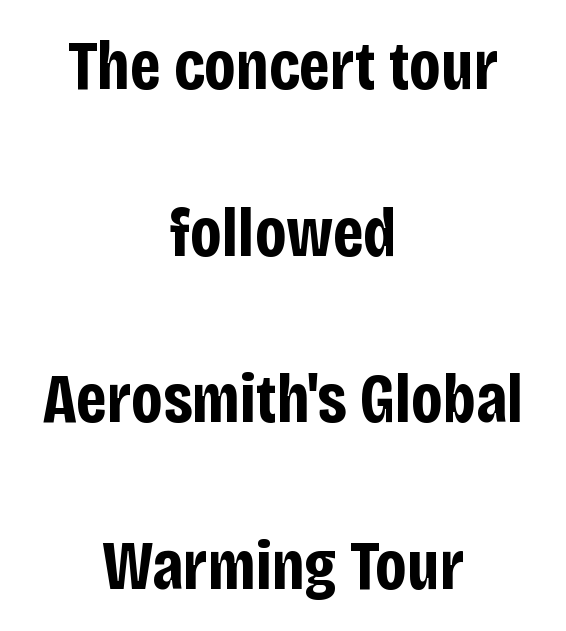
Q: Is the text bold? A: Yes.
Q: Is the text italic (slanted)? A: No, it is upright.
Q: Is the typeface a serif or a sans-serif typeface? A: Sans-serif.
Q: Is the text underlined? A: No.
Q: How is the paragraph aligned? A: Centered.
Q: Is the spacing between letters normal or unusually wide? A: Normal.
Q: Is the spacing between lines tight, normal or loose? A: Loose.
Q: Width (condensed, normal, or wide)? A: Condensed.
Q: Stroke contrast? A: Low.
Q: x-height? A: Large.
Q: Monospaced? A: No.
